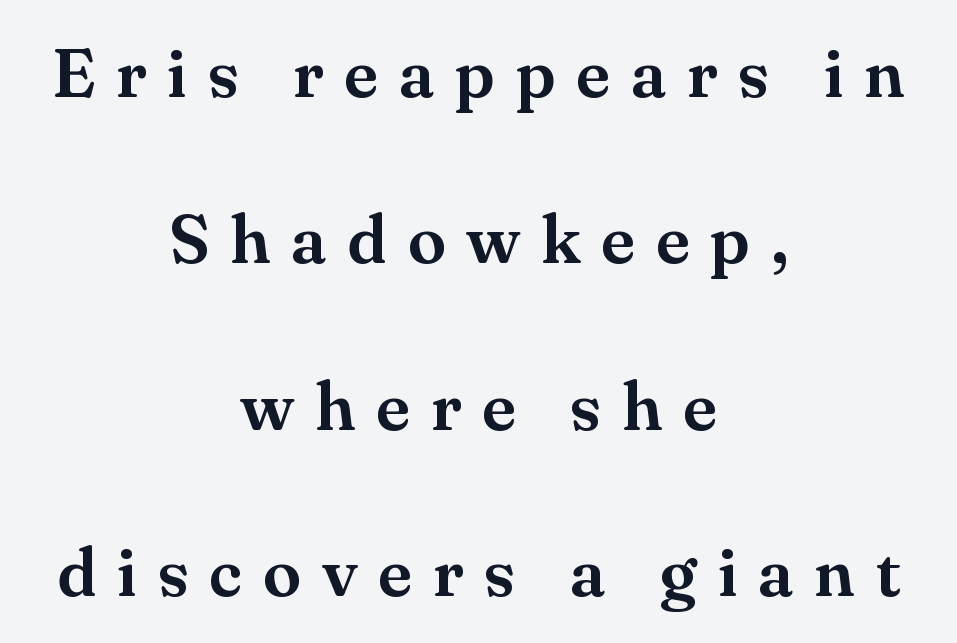
Q: Is the text italic (slanted)? A: No, it is upright.
Q: Is the typeface a serif or a sans-serif typeface? A: Serif.
Q: Is the text underlined? A: No.
Q: How is the paragraph aligned? A: Centered.
Q: Is the spacing between letters normal or unusually wide? A: Unusually wide.
Q: Is the spacing between lines tight, normal or loose? A: Loose.
Q: Width (condensed, normal, or wide)? A: Normal.
Q: Stroke contrast? A: Medium.
Q: x-height? A: Small.
Q: Monospaced? A: No.
